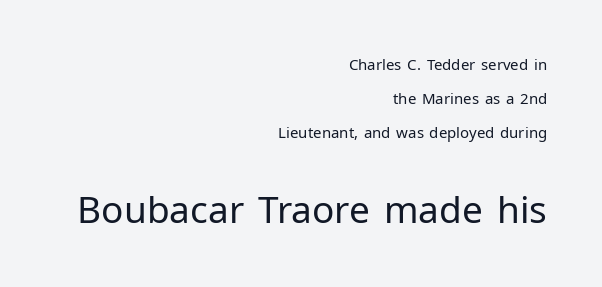
Observe the absence of serifs on each vertical stroke in this sample. The designer dialed line spacing up above the default. Which margin do the lines hug? The right one — the left edge is uneven. You could not count columns in this text — the font is proportionally spaced. Vertical stems look standard width or narrower in stroke. Which chunk is bigger? The second one — the bottom block dwarfs the top.
